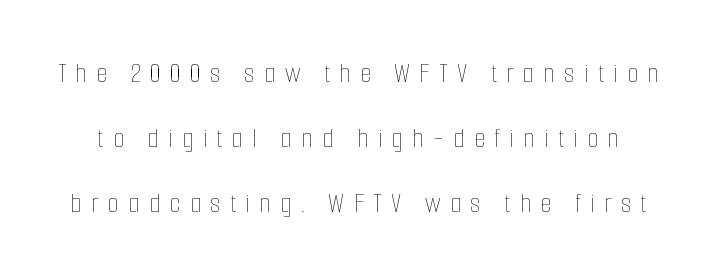
The image shows 29 px thin, condensed type, upright; set loose line spacing (2.24x), unusually wide letter spacing (+0.32 em), not underlined; low stroke contrast and a medium x-height.
